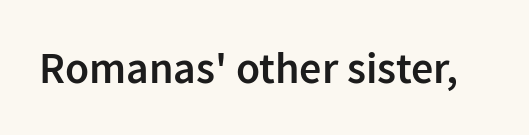
Q: Is the text bold? A: Semi-bold.
Q: Is the text italic (slanted)? A: No, it is upright.
Q: Is the typeface a serif or a sans-serif typeface? A: Sans-serif.
Q: Is the text underlined? A: No.
Q: Is the spacing between letters normal or unusually wide? A: Normal.
Q: Width (condensed, normal, or wide)? A: Normal.
Q: Stroke contrast? A: Low.
Q: x-height? A: Medium.
Q: Monospaced? A: No.
